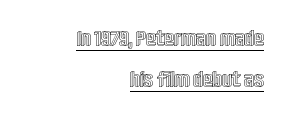
In terms of posture, this sample is upright. The typesetter has applied underlining to the passage shown. Which margin do the lines hug? The right one — the left edge is uneven. Words appear dense and cohesive because spacing is normal.
